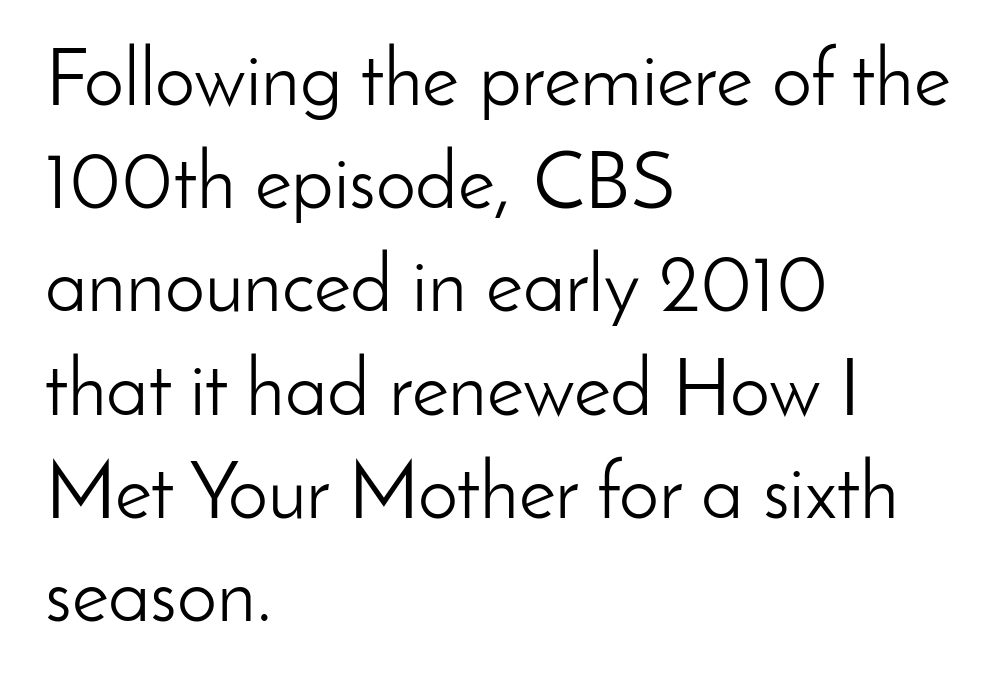
Q: Is the text bold? A: No.
Q: Is the text italic (slanted)? A: No, it is upright.
Q: Is the typeface a serif or a sans-serif typeface? A: Sans-serif.
Q: Is the text underlined? A: No.
Q: How is the paragraph aligned? A: Left-aligned.
Q: Is the spacing between letters normal or unusually wide? A: Normal.
Q: Is the spacing between lines tight, normal or loose? A: Normal.
Q: Width (condensed, normal, or wide)? A: Normal.
Q: Stroke contrast? A: Low.
Q: x-height? A: Small.
Q: Monospaced? A: No.
